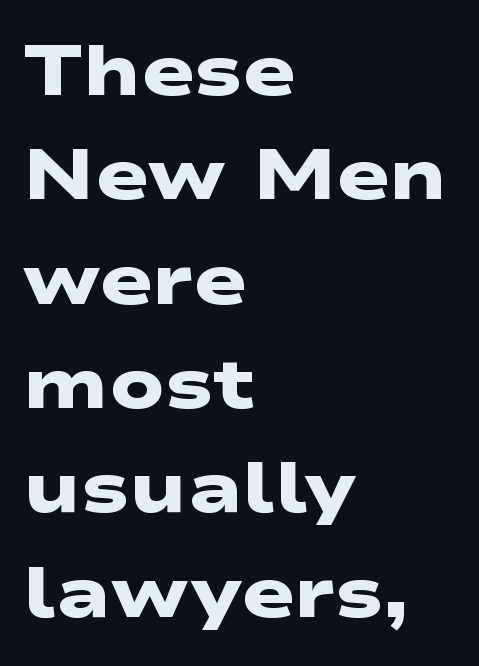
The image shows 71 px heavy, wide sans-serif type; set left-aligned, normal line spacing (1.47x), normal letter spacing, not underlined; low stroke contrast and a medium x-height.
